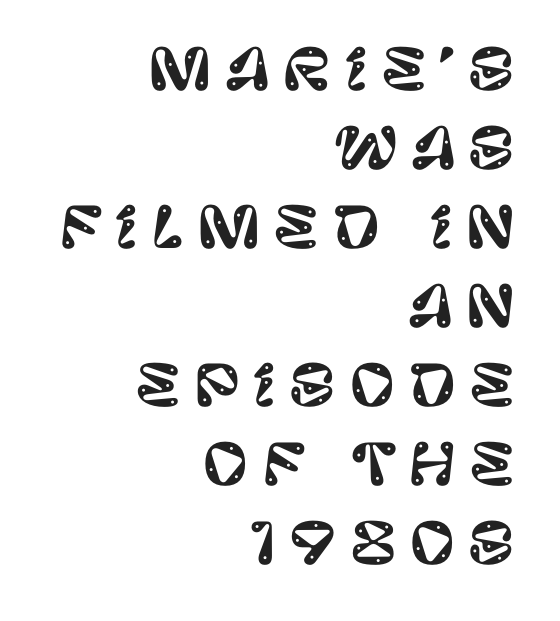
This rendering employs a face without finishing strokes, i.e., a sans-serif. The designer left line spacing at the default. You could not count columns in this text — the font is proportionally spaced. Check the space under the baseline: it is left empty. Here the glyphs are tracked loosely, breaking word shapes into spaced letters.
